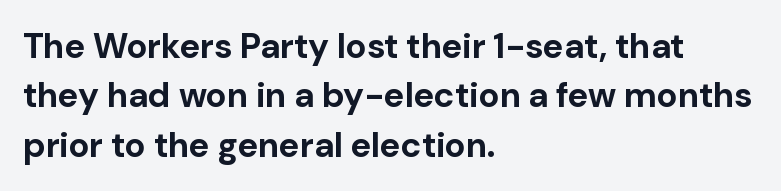
{"serif": "no", "italic": "no", "bold": "yes", "weight": "bold", "width": "normal", "stroke_contrast": "low", "x_height": "medium", "monospaced": "no", "underline": "no", "align": "left", "line_spacing": "normal", "line_spacing_ratio": 1.41, "letter_spacing": "normal", "letter_spacing_em": 0.0, "glyph_px": 35}
